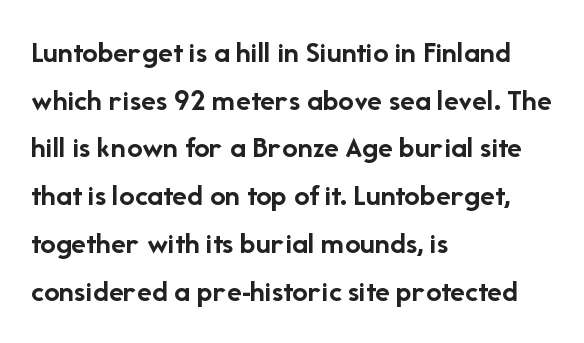
{"serif": "no", "italic": "no", "bold": "yes", "weight": "semibold", "width": "normal", "stroke_contrast": "low", "x_height": "medium", "monospaced": "no", "underline": "no", "align": "left", "line_spacing": "normal", "line_spacing_ratio": 1.54, "letter_spacing": "normal", "letter_spacing_em": 0.0, "glyph_px": 31}
